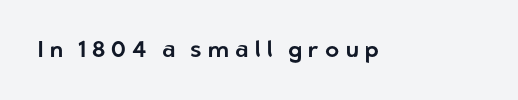
The tracking jumps out immediately: characters are airy and widely separated. The area under the type is left untouched. The letters stand straight up with perfectly vertical stems.
